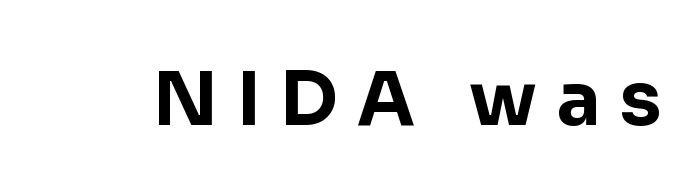
Beneath every word, the page is bare. Characters remain perfectly vertical along every line. The typesetting leans heavy: a genuine bold. The passage shown is typed in a proportional face where columns would drift. Look at the bottom of the vertical strokes: they stop flat, with no serifs.
